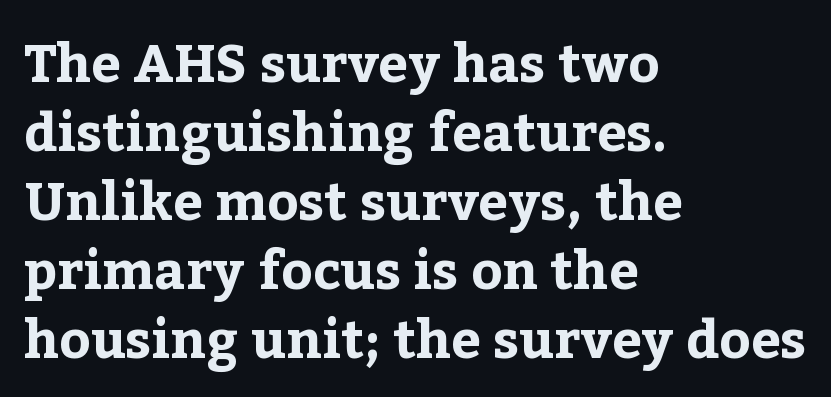
Q: Is the text bold? A: Yes.
Q: Is the text italic (slanted)? A: No, it is upright.
Q: Is the typeface a serif or a sans-serif typeface? A: Serif.
Q: Is the text underlined? A: No.
Q: How is the paragraph aligned? A: Left-aligned.
Q: Is the spacing between letters normal or unusually wide? A: Normal.
Q: Is the spacing between lines tight, normal or loose? A: Normal.
Q: Width (condensed, normal, or wide)? A: Normal.
Q: Stroke contrast? A: Low.
Q: x-height? A: Medium.
Q: Monospaced? A: No.
